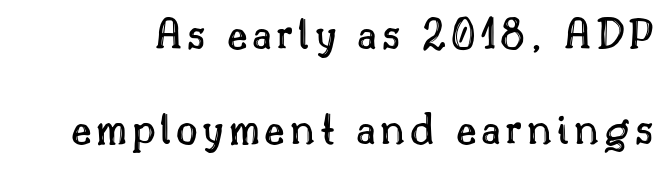
The designer dialed line spacing up above the default. This rendering features lettering with no underline. When letters stand straight like this, we call the style roman or upright. Looks like regular typesetting: each glyph gets only the width it needs.
